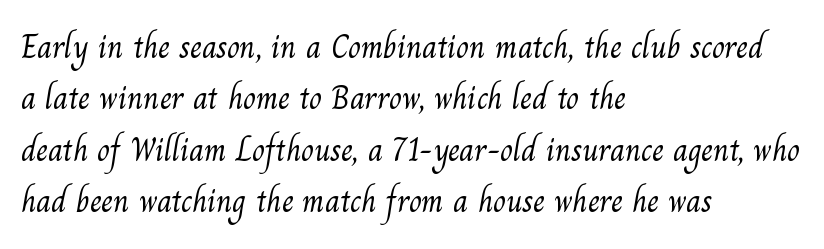
The image shows 33 px light serif type; set left-aligned, normal line spacing (1.56x), normal letter spacing, not underlined; medium stroke contrast and a small x-height.
